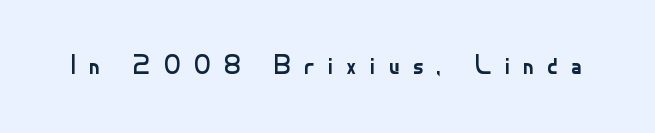
The image shows 26 px text type, upright; set unusually wide letter spacing (+0.5 em), not underlined.
